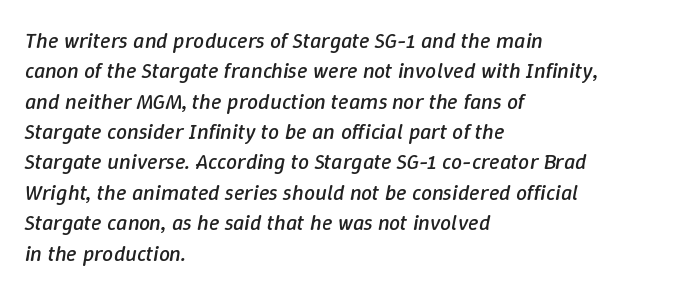
The image shows 22 px text type, italic (leaning right); set left-aligned, normal line spacing (1.38x), normal letter spacing, not underlined.
